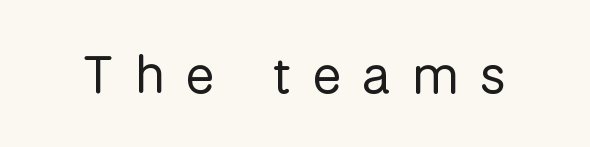
Q: Is the text bold? A: No.
Q: Is the text italic (slanted)? A: No, it is upright.
Q: Is the typeface a serif or a sans-serif typeface? A: Sans-serif.
Q: Is the text underlined? A: No.
Q: Is the spacing between letters normal or unusually wide? A: Unusually wide.
Q: Width (condensed, normal, or wide)? A: Normal.
Q: Stroke contrast? A: Low.
Q: x-height? A: Medium.
Q: Monospaced? A: No.
